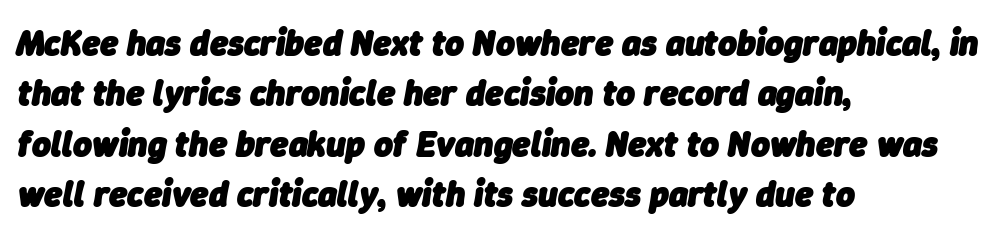
The image shows 36 px heavy type, italic (leaning right); set left-aligned, normal line spacing (1.4x), normal letter spacing, not underlined; low stroke contrast and a medium x-height.
